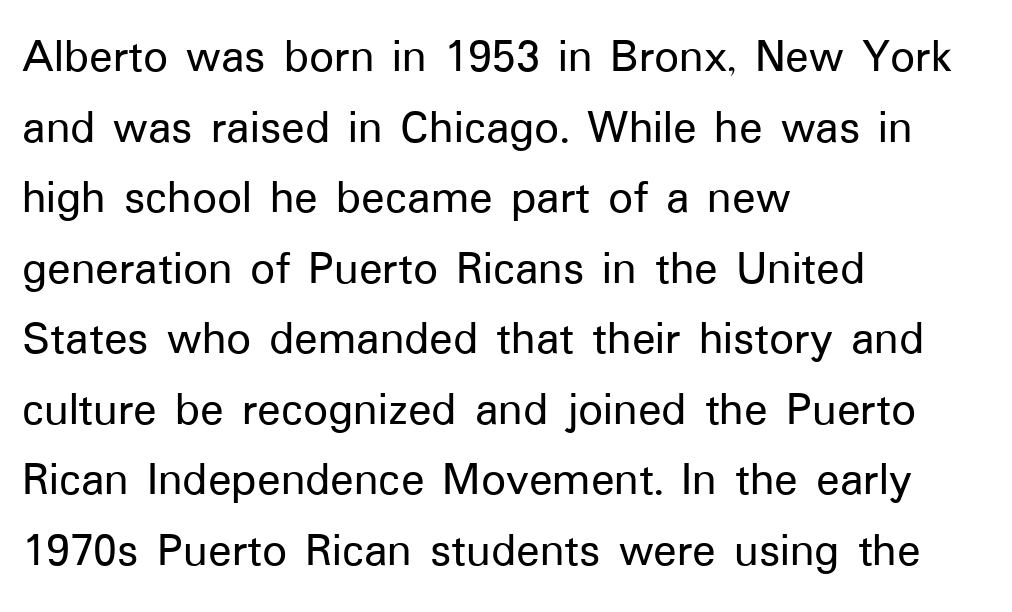
The image shows 49 px sans-serif type, upright; set left-aligned, normal line spacing (1.44x), normal letter spacing, not underlined; low stroke contrast and a medium x-height.
